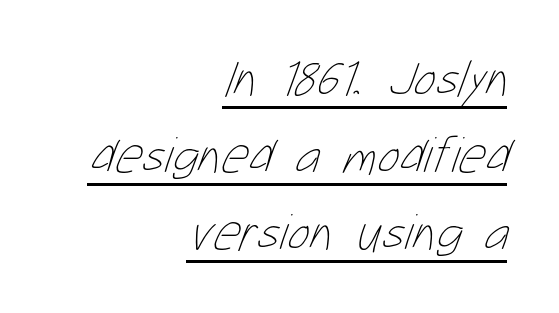
The image shows 52 px thin, condensed type; set right-aligned, normal line spacing (1.48x), normal letter spacing, underlined; low stroke contrast and a medium x-height.
